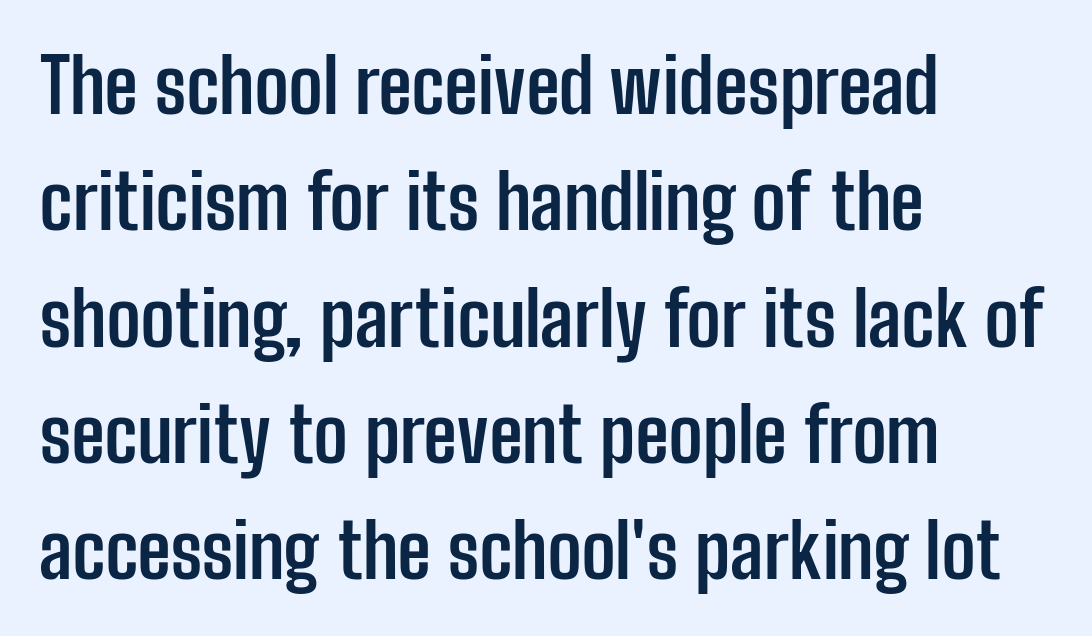
Does the copy run flush right? No — it runs flush left. It's the straight-up-and-down kind of type. No extra tracking has been applied to these lines. Looks like regular typesetting: each glyph gets only the width it needs. You can tell from the bare stems that sans-serif type was used. Vertically, the passage feels balanced, rows spaced as you'd expect.
